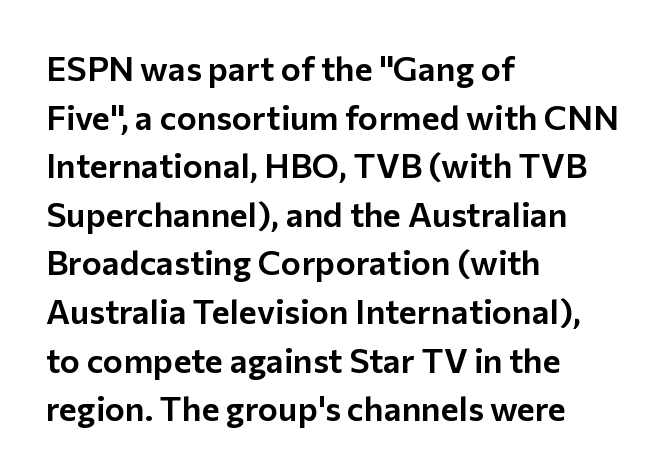
Q: Is the text italic (slanted)? A: No, it is upright.
Q: Is the typeface a serif or a sans-serif typeface? A: Sans-serif.
Q: Is the text underlined? A: No.
Q: How is the paragraph aligned? A: Left-aligned.
Q: Is the spacing between letters normal or unusually wide? A: Normal.
Q: Is the spacing between lines tight, normal or loose? A: Normal.
Q: Width (condensed, normal, or wide)? A: Normal.
Q: Stroke contrast? A: Low.
Q: x-height? A: Medium.
Q: Monospaced? A: No.
